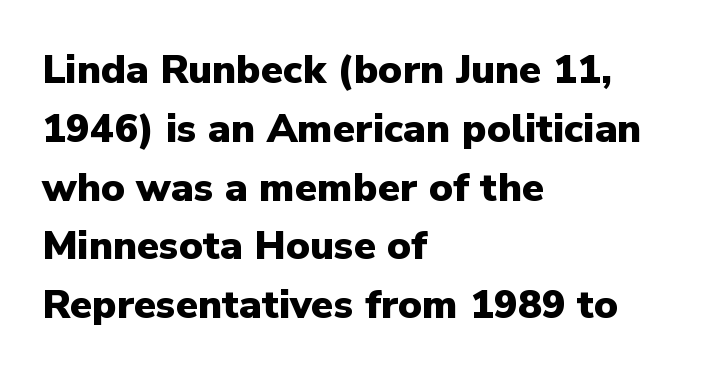
Is this a sans? Yes — the strokes have no serifs. Every character sits straight up, as roman type does. Strokes here are thick enough to call this a true bold. Note the varied advance widths — an 'i' is clearly narrower than an 'm'. Horizontal alignment here is leftward, the default for most running prose.
